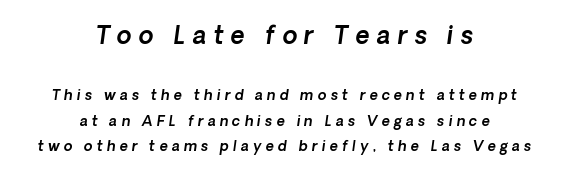
{"italic": "yes", "lean": "right", "slant_degrees": 8, "underline": "no", "align": "center", "line_spacing_ratio": 1.83, "letter_spacing": "wide", "letter_spacing_em": 0.3, "larger_block": "first", "size_ratio": 1.71, "glyph_px": 24}
